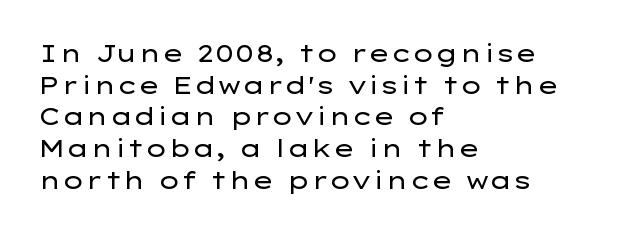
Q: Is the text bold? A: No.
Q: Is the text italic (slanted)? A: No, it is upright.
Q: Is the text underlined? A: No.
Q: How is the paragraph aligned? A: Left-aligned.
Q: Is the spacing between letters normal or unusually wide? A: Normal.
Q: Is the spacing between lines tight, normal or loose? A: Normal.
